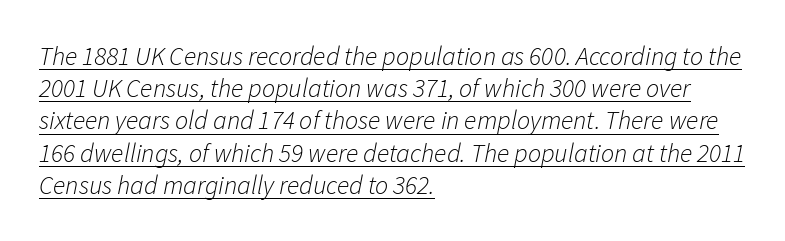
Between one letter and the next there's only the usual sliver of space. Bold? No — there's no thickening of the strokes. Glance below the letters and you will spot a drawn line. Horizontal alignment here is leftward, the default for most running prose. The text carries the slant typical of an italic or oblique font.
